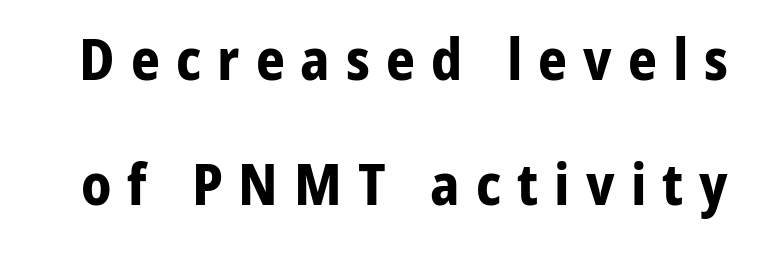
The image shows 57 px bold sans-serif type, upright; set loose line spacing (2.2x), unusually wide letter spacing (+0.28 em), not underlined; low stroke contrast and a medium x-height.
